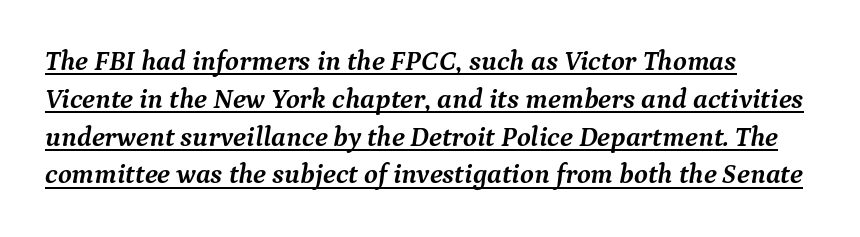
Q: Is the text bold? A: Yes.
Q: Is the text italic (slanted)? A: Yes, it leans right by about 9 degrees.
Q: Is the typeface a serif or a sans-serif typeface? A: Serif.
Q: Is the text underlined? A: Yes.
Q: How is the paragraph aligned? A: Left-aligned.
Q: Is the spacing between letters normal or unusually wide? A: Normal.
Q: Is the spacing between lines tight, normal or loose? A: Normal.
Q: Width (condensed, normal, or wide)? A: Normal.
Q: Stroke contrast? A: Medium.
Q: x-height? A: Medium.
Q: Monospaced? A: No.
